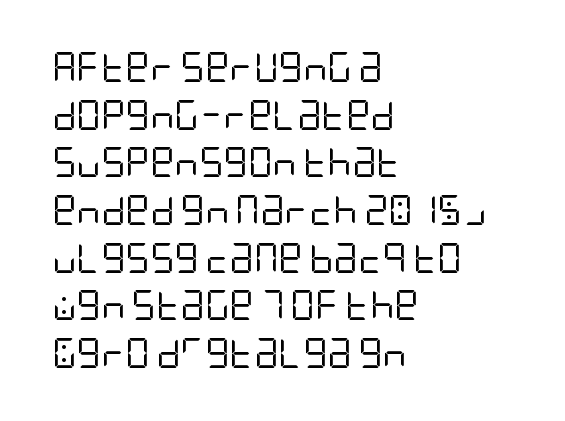
Q: Is the text bold? A: No.
Q: Is the text italic (slanted)? A: No, it is upright.
Q: Is the typeface a serif or a sans-serif typeface? A: Sans-serif.
Q: Is the text underlined? A: No.
Q: How is the paragraph aligned? A: Left-aligned.
Q: Is the spacing between letters normal or unusually wide? A: Normal.
Q: Is the spacing between lines tight, normal or loose? A: Normal.
Q: Width (condensed, normal, or wide)? A: Condensed.
Q: Stroke contrast? A: Low.
Q: x-height? A: Large.
